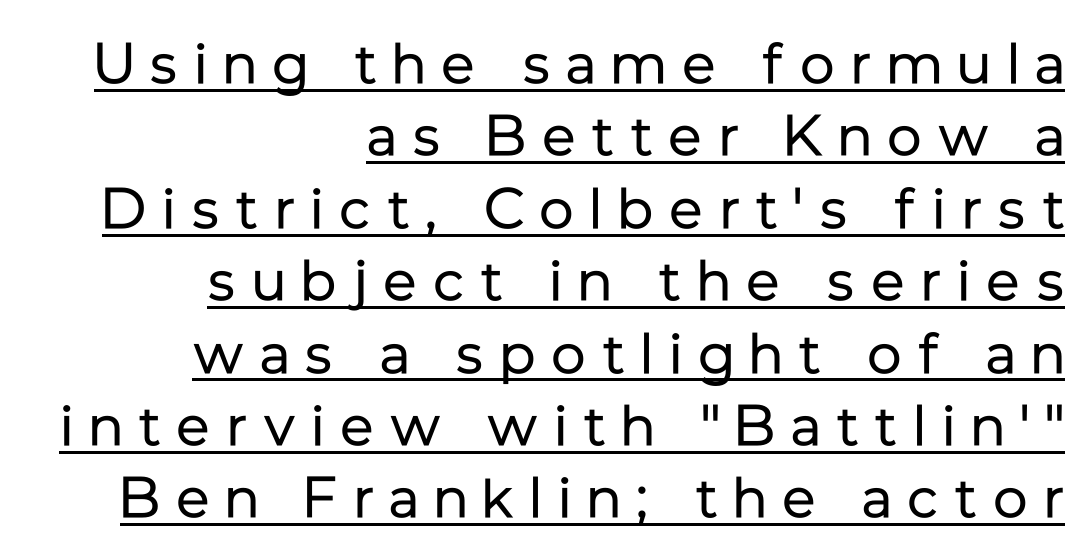
Q: Is the text bold? A: No.
Q: Is the text italic (slanted)? A: No, it is upright.
Q: Is the typeface a serif or a sans-serif typeface? A: Sans-serif.
Q: Is the text underlined? A: Yes.
Q: How is the paragraph aligned? A: Right-aligned.
Q: Is the spacing between letters normal or unusually wide? A: Unusually wide.
Q: Is the spacing between lines tight, normal or loose? A: Normal.
Q: Width (condensed, normal, or wide)? A: Normal.
Q: Stroke contrast? A: Low.
Q: x-height? A: Medium.
Q: Monospaced? A: No.
